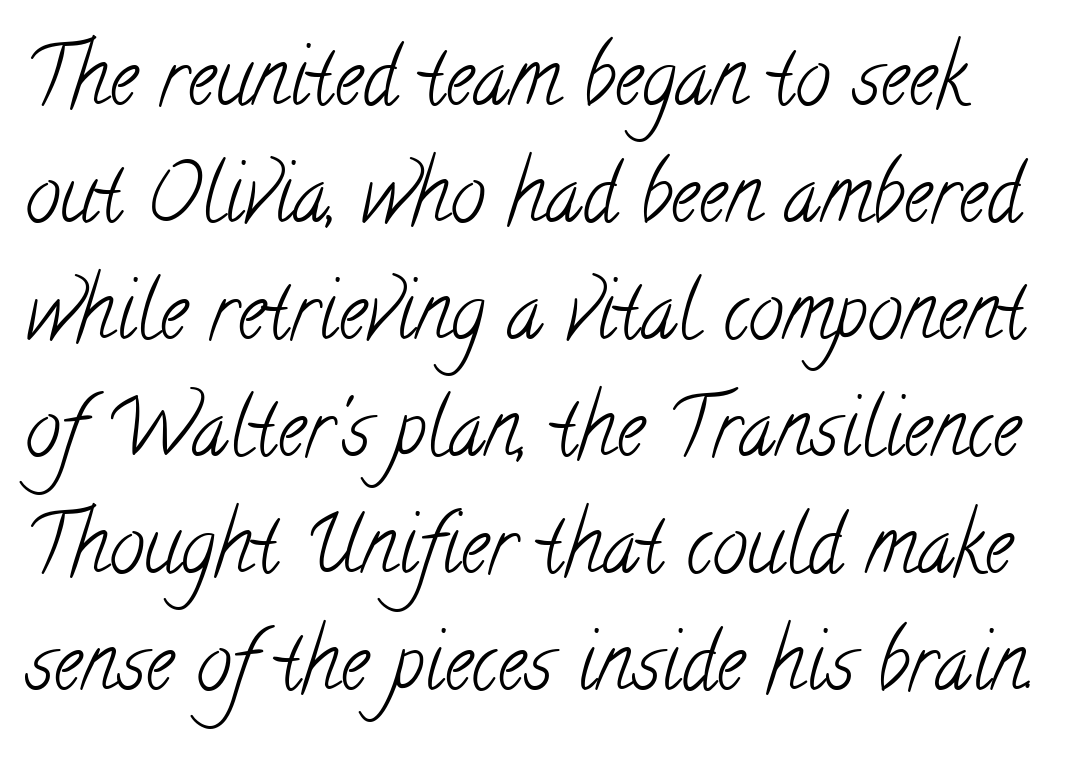
Q: Is the text bold? A: No.
Q: Is the typeface a serif or a sans-serif typeface? A: Serif.
Q: Is the text underlined? A: No.
Q: Is the spacing between letters normal or unusually wide? A: Normal.
Q: Is the spacing between lines tight, normal or loose? A: Normal.
Q: Width (condensed, normal, or wide)? A: Condensed.
Q: Stroke contrast? A: Low.
Q: x-height? A: Small.
Q: Monospaced? A: No.
